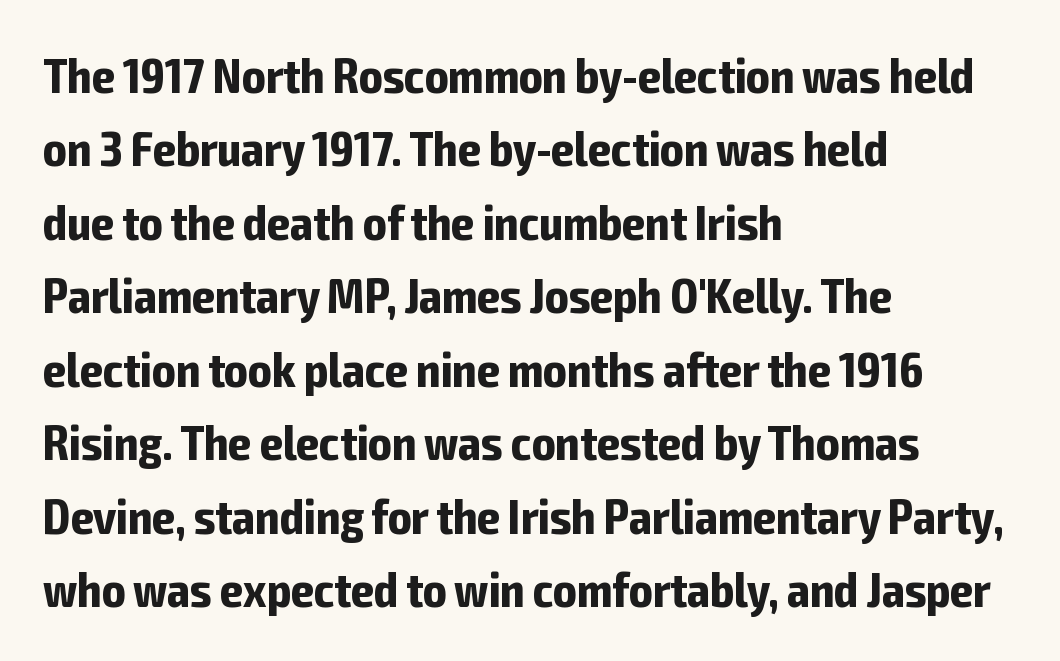
The rendering uses a bold face; every stroke is thick and dark. Does the leading feel generous? No, just average. A typesetter would call this zero additional tracking. The letters stand straight up with perfectly vertical stems. In terms of letterform style, serifs are entirely absent.
